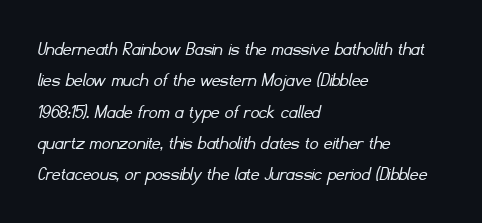
{"bold": "no", "underline": "no", "align": "left", "line_spacing": "normal", "line_spacing_ratio": 1.49, "letter_spacing": "normal", "letter_spacing_em": 0.0, "glyph_px": 21}
